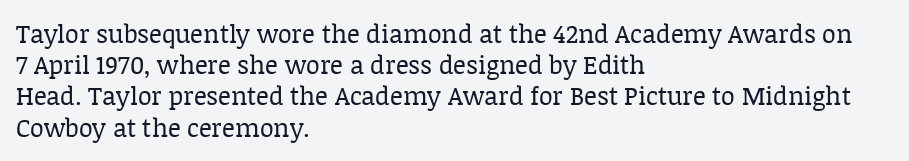
Spacing between characters is what you'd get straight out of the box. Ordinary non-slanted type is in use. The compositor pushed each line to the left boundary. Rows of type keep a routine distance in the vertical direction.
